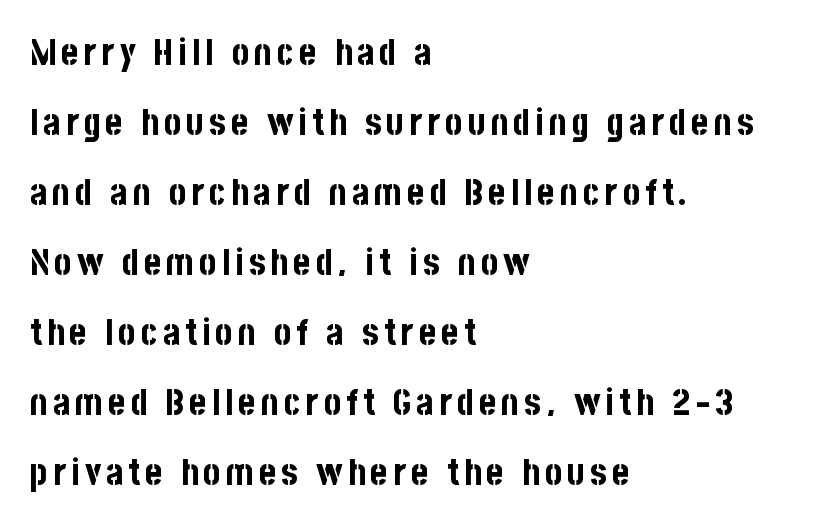
Do the letters lean? They stand straight. The passage shown is emphatically bold. The typeface chosen for these lines omits serifs. Think of a printed novel: that variable character pitch is what you see here. Horizontal alignment here is leftward, the default for most running prose.
